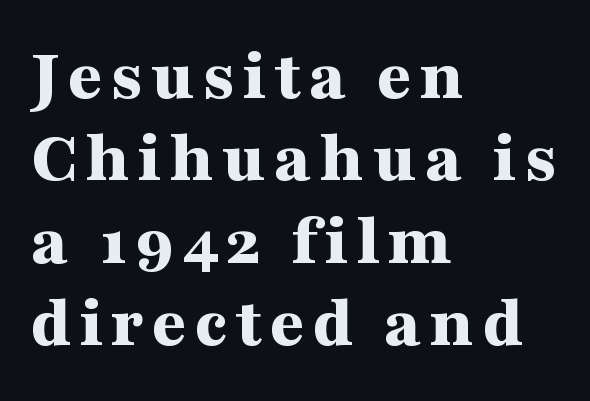
{"serif": "yes", "italic": "no", "bold": "yes", "weight": "bold", "width": "wide", "stroke_contrast": "medium", "x_height": "medium", "monospaced": "no", "underline": "no", "align": "left", "line_spacing": "tight", "line_spacing_ratio": 1.1, "glyph_px": 75}
